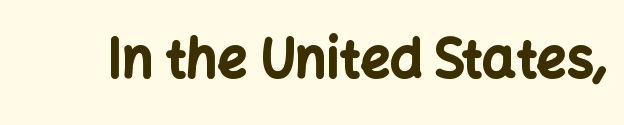
{"serif": "no", "italic": "no", "bold": "yes", "weight": "bold", "width": "normal", "stroke_contrast": "low", "x_height": "medium", "monospaced": "no", "underline": "no", "letter_spacing": "normal", "letter_spacing_em": 0.0, "glyph_px": 53}
